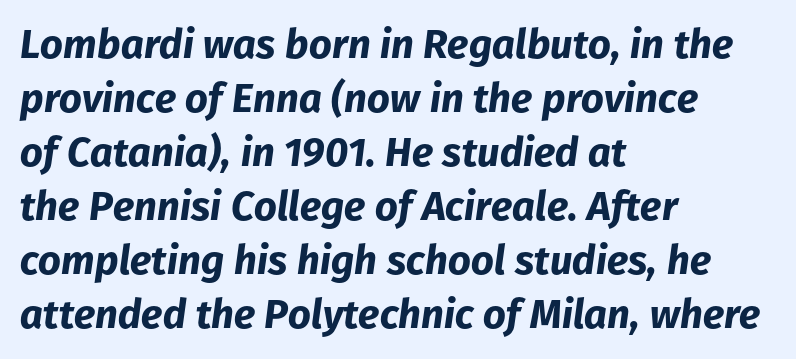
{"italic": "yes", "lean": "right", "slant_degrees": 8, "bold": "yes", "weight": "bold", "width": "normal", "stroke_contrast": "low", "x_height": "medium", "monospaced": "no", "underline": "no", "align": "left", "line_spacing": "normal", "line_spacing_ratio": 1.35, "letter_spacing": "normal", "letter_spacing_em": 0.0, "glyph_px": 40}
